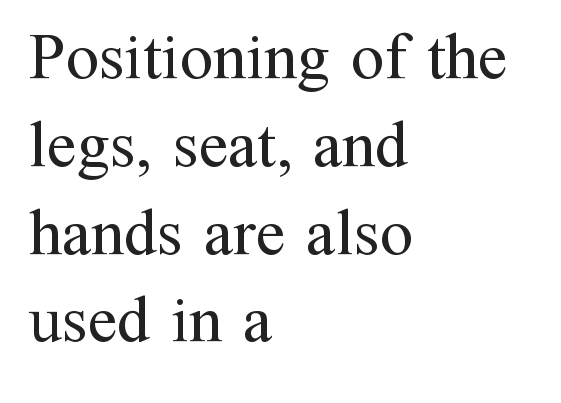
Q: Is the text bold? A: No.
Q: Is the text italic (slanted)? A: No, it is upright.
Q: Is the typeface a serif or a sans-serif typeface? A: Serif.
Q: Is the text underlined? A: No.
Q: How is the paragraph aligned? A: Left-aligned.
Q: Is the spacing between letters normal or unusually wide? A: Normal.
Q: Is the spacing between lines tight, normal or loose? A: Normal.
Q: Width (condensed, normal, or wide)? A: Normal.
Q: Stroke contrast? A: Medium.
Q: x-height? A: Medium.
Q: Monospaced? A: No.
